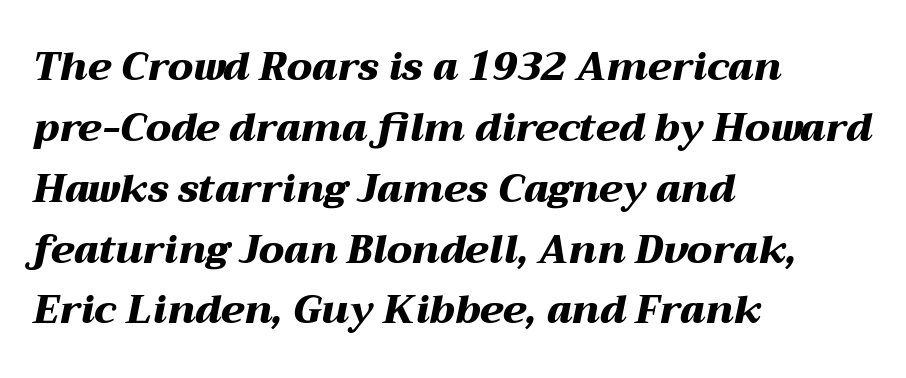
{"italic": "yes", "lean": "right", "slant_degrees": 12, "bold": "yes", "weight": "heavy", "width": "wide", "stroke_contrast": "medium", "x_height": "medium", "monospaced": "no", "underline": "no", "align": "left", "line_spacing": "normal", "line_spacing_ratio": 1.56, "letter_spacing": "normal", "letter_spacing_em": 0.0, "glyph_px": 39}
